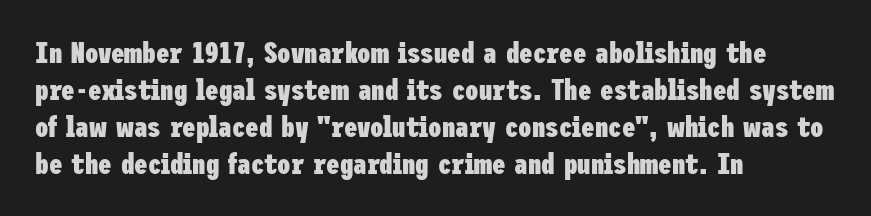
Q: Is the text bold? A: Yes.
Q: Is the text italic (slanted)? A: No, it is upright.
Q: Is the typeface a serif or a sans-serif typeface? A: Sans-serif.
Q: Is the text underlined? A: No.
Q: How is the paragraph aligned? A: Left-aligned.
Q: Is the spacing between letters normal or unusually wide? A: Normal.
Q: Width (condensed, normal, or wide)? A: Condensed.
Q: Stroke contrast? A: Low.
Q: x-height? A: Medium.
